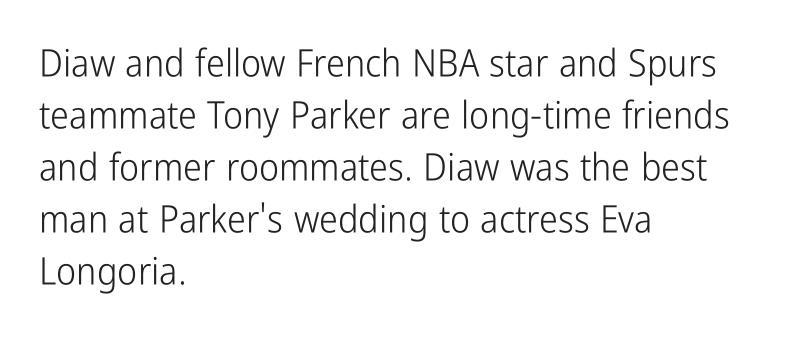
Q: Is the text bold? A: No.
Q: Is the text italic (slanted)? A: No, it is upright.
Q: Is the typeface a serif or a sans-serif typeface? A: Sans-serif.
Q: Is the text underlined? A: No.
Q: How is the paragraph aligned? A: Left-aligned.
Q: Is the spacing between letters normal or unusually wide? A: Normal.
Q: Is the spacing between lines tight, normal or loose? A: Normal.
Q: Width (condensed, normal, or wide)? A: Condensed.
Q: Stroke contrast? A: Low.
Q: x-height? A: Medium.
Q: Monospaced? A: No.
